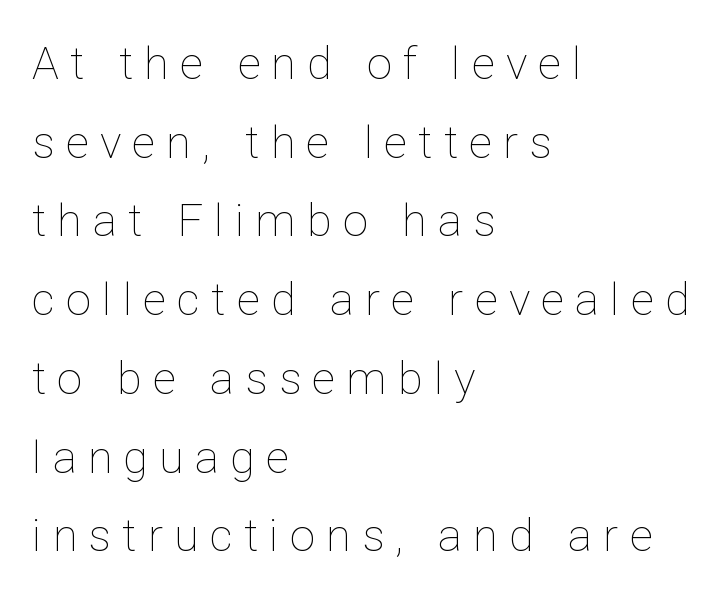
The specimen omits any rule beneath the text block's lines. Character widths vary here, with narrow letters taking less room than wide ones. The strokes are not fattened; the text isn't bold. The specimen reads as upright at a glance. The horizontal fit of the characters is loose and conspicuously gappy. Layout note: lines flush left.
